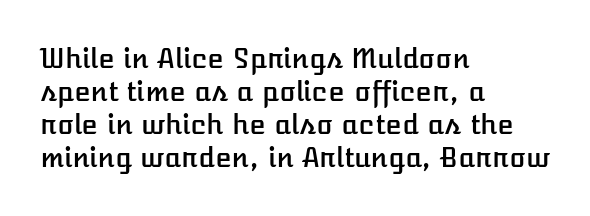
The image shows 27 px text type, upright; set left-aligned, line spacing 1.22x, normal letter spacing, not underlined.
